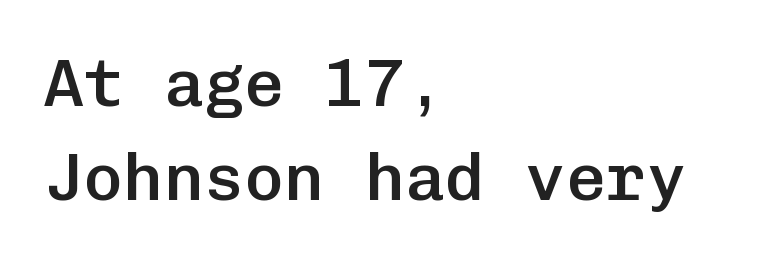
The image shows 67 px semibold sans-serif type, upright, monospaced; set left-aligned, normal line spacing (1.41x), normal letter spacing, not underlined; low stroke contrast and a medium x-height.
